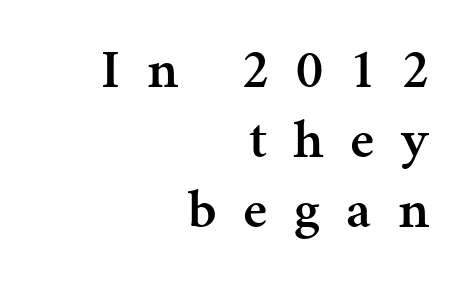
Compared with typical body copy, the letter spacing here is much looser. Every row of glyphs terminates at an identical x-position on the right. Think of a printed novel: that variable character pitch is what you see here. I'd describe the lettering as semibold — firm but not a full bold. The characters display serif detailing at their extremities. What's the leading like? Ordinary, nothing unusual.
